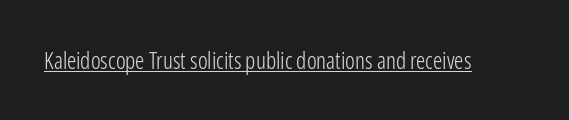
{"italic": "no", "bold": "no", "underline": "yes", "letter_spacing": "normal", "letter_spacing_em": 0.0, "glyph_px": 23}
